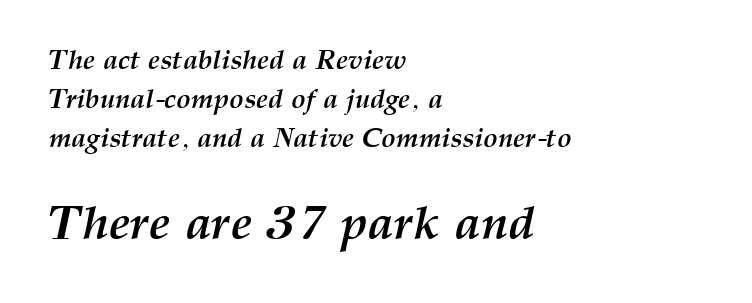
{"italic": "yes", "lean": "right", "slant_degrees": 12, "bold": "yes", "weight": "semibold", "width": "normal", "stroke_contrast": "medium", "x_height": "medium", "monospaced": "no", "underline": "no", "align": "left", "line_spacing": "normal", "line_spacing_ratio": 1.44, "letter_spacing": "normal", "letter_spacing_em": 0.0, "larger_block": "second", "size_ratio": 1.78, "glyph_px": 48}
